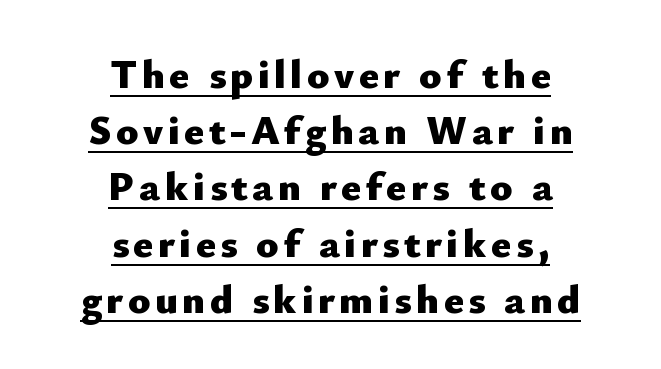
Q: Is the text bold? A: Yes.
Q: Is the text italic (slanted)? A: No, it is upright.
Q: Is the typeface a serif or a sans-serif typeface? A: Sans-serif.
Q: Is the text underlined? A: Yes.
Q: How is the paragraph aligned? A: Centered.
Q: Is the spacing between lines tight, normal or loose? A: Normal.
Q: Width (condensed, normal, or wide)? A: Normal.
Q: Stroke contrast? A: Low.
Q: x-height? A: Small.
Q: Monospaced? A: No.
